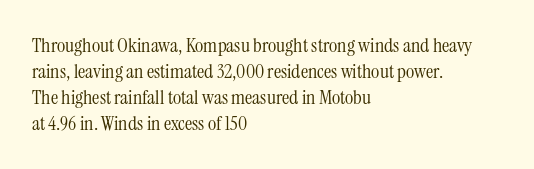
{"italic": "no", "bold": "no", "underline": "no", "align": "left", "line_spacing": "normal", "line_spacing_ratio": 1.3, "letter_spacing": "normal", "letter_spacing_em": 0.0, "glyph_px": 20}
